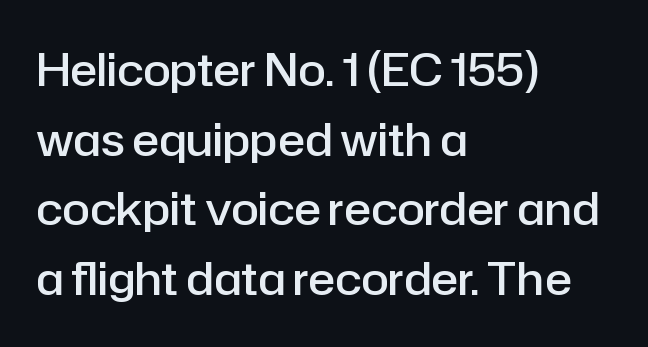
{"serif": "no", "italic": "no", "bold": "semi", "weight": "semibold", "width": "normal", "stroke_contrast": "low", "x_height": "medium", "monospaced": "no", "underline": "no", "align": "left", "line_spacing": "normal", "line_spacing_ratio": 1.55, "letter_spacing": "normal", "letter_spacing_em": 0.0, "glyph_px": 45}
